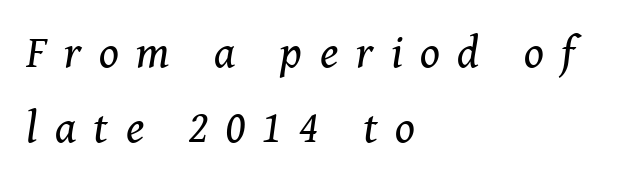
The image shows 46 px regular-weight serif type, italic (leaning right); set left-aligned, normal line spacing (1.64x), unusually wide letter spacing (+0.38 em), not underlined; medium stroke contrast and a medium x-height.
